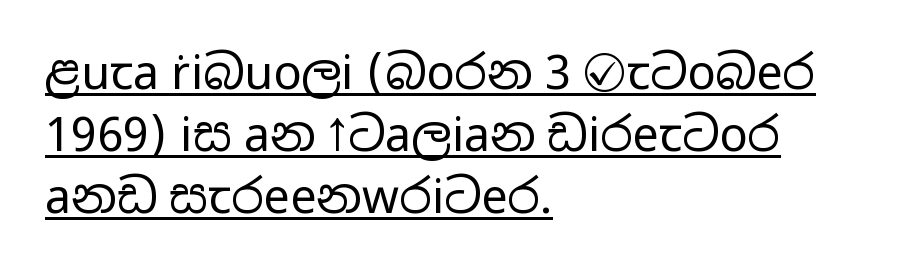
Q: Is the text bold? A: No.
Q: Is the text italic (slanted)? A: No, it is upright.
Q: Is the typeface a serif or a sans-serif typeface? A: Sans-serif.
Q: Is the text underlined? A: Yes.
Q: How is the paragraph aligned? A: Left-aligned.
Q: Is the spacing between letters normal or unusually wide? A: Normal.
Q: Is the spacing between lines tight, normal or loose? A: Normal.
Q: Width (condensed, normal, or wide)? A: Wide.
Q: Stroke contrast? A: Low.
Q: x-height? A: Medium.
Q: Monospaced? A: No.
